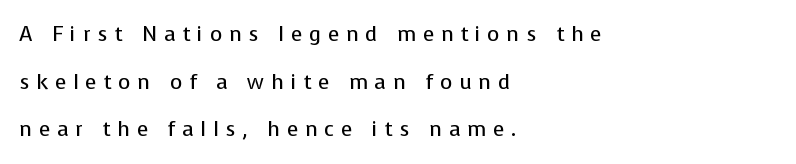
The image shows 21 px text type, upright; set left-aligned, loose line spacing (2.27x), unusually wide letter spacing (+0.32 em), not underlined.
